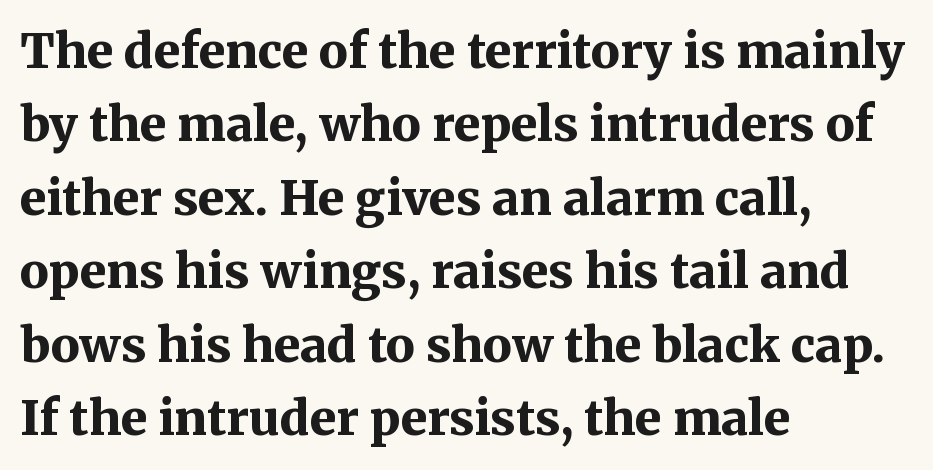
Q: Is the text bold? A: Yes.
Q: Is the text italic (slanted)? A: No, it is upright.
Q: Is the typeface a serif or a sans-serif typeface? A: Serif.
Q: Is the text underlined? A: No.
Q: How is the paragraph aligned? A: Left-aligned.
Q: Is the spacing between letters normal or unusually wide? A: Normal.
Q: Is the spacing between lines tight, normal or loose? A: Normal.
Q: Width (condensed, normal, or wide)? A: Normal.
Q: Stroke contrast? A: Medium.
Q: x-height? A: Medium.
Q: Monospaced? A: No.
